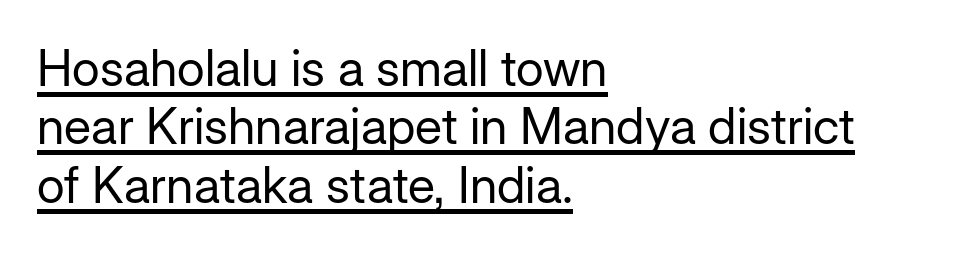
The line texture is even and compact thanks to regular tracking. What decoration does the sample have? An underline. Where is the straight margin? On the left. Think of a printed novel: that variable character pitch is what you see here. I'd call this a sans setting — the letters go barefoot. The lettering stays uniformly vertical, giving the passage a roman look.
